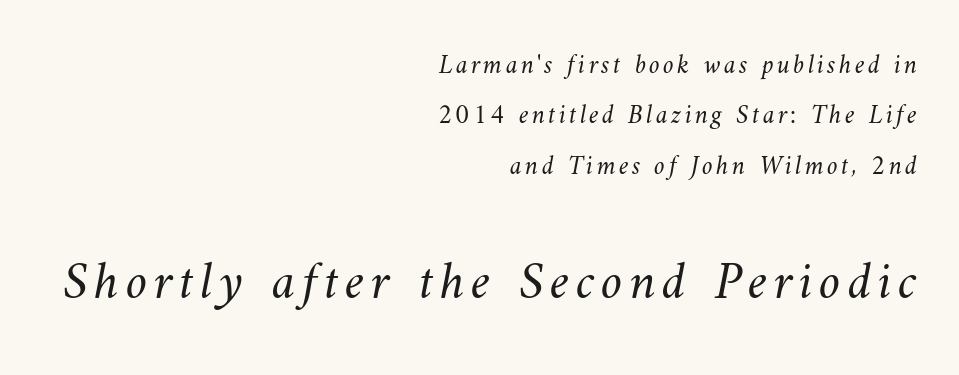
The image shows 54 px light type; set right-aligned, line spacing 1.87x, not underlined; the second (bottom) block is 2.0x larger; medium stroke contrast and a small x-height.
